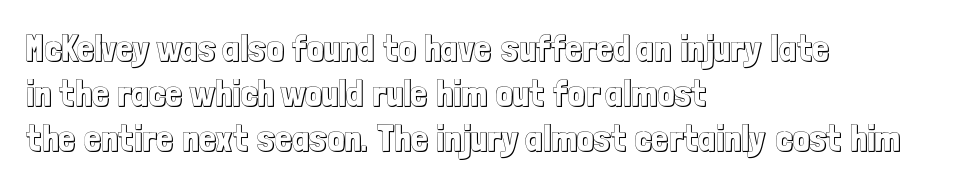
The image shows 37 px condensed type, upright; set left-aligned, line spacing 1.22x, normal letter spacing, not underlined; a medium x-height.
